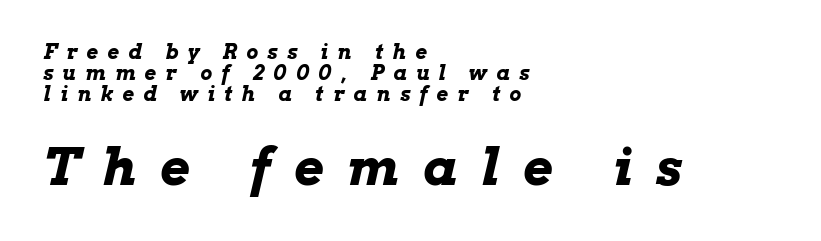
Q: Is the text bold? A: Yes.
Q: Is the text italic (slanted)? A: Yes, it leans right by about 13 degrees.
Q: Is the text underlined? A: No.
Q: How is the paragraph aligned? A: Left-aligned.
Q: Is the spacing between letters normal or unusually wide? A: Unusually wide.
Q: Is the spacing between lines tight, normal or loose? A: Tight.
Q: Which block of text is set in a larger size, the first (top) or the second (bottom)? A: The second (bottom) one.
Q: Width (condensed, normal, or wide)? A: Wide.
Q: Stroke contrast? A: Low.
Q: x-height? A: Medium.
Q: Monospaced? A: No.
